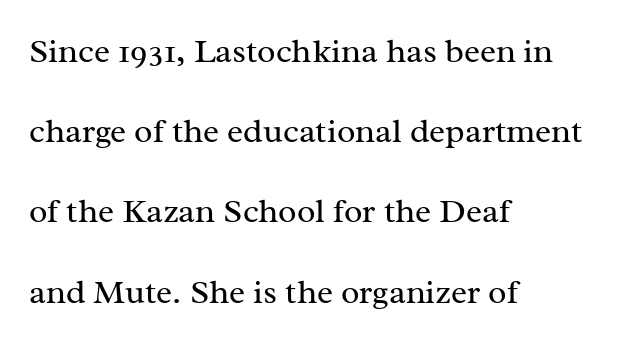
{"serif": "yes", "italic": "no", "bold": "no", "weight": "regular", "width": "normal", "stroke_contrast": "medium", "x_height": "medium", "monospaced": "no", "underline": "no", "align": "left", "line_spacing": "loose", "line_spacing_ratio": 2.36, "letter_spacing": "normal", "letter_spacing_em": 0.0, "glyph_px": 34}
